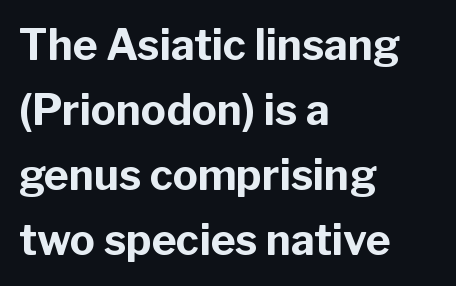
The image shows 42 px bold sans-serif type, upright; set left-aligned, normal line spacing (1.55x), normal letter spacing, not underlined; low stroke contrast and a medium x-height.
